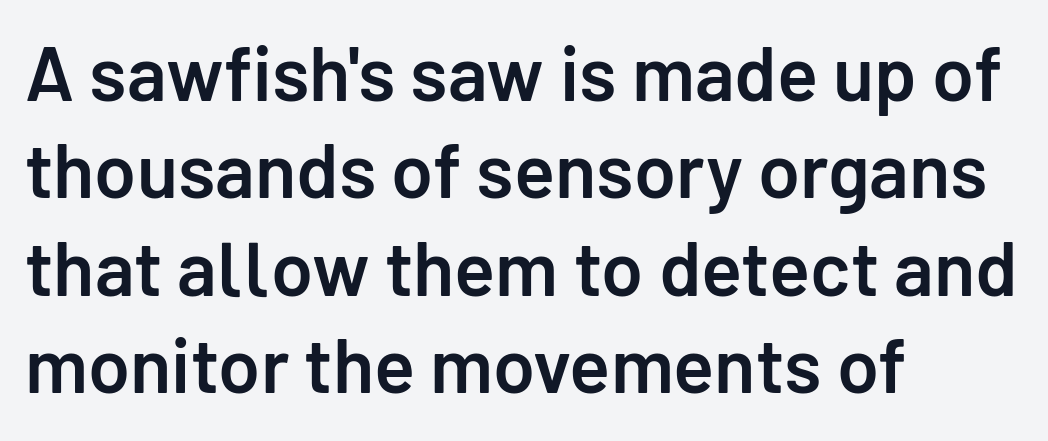
{"serif": "no", "italic": "no", "bold": "semi", "weight": "semibold", "width": "normal", "stroke_contrast": "low", "x_height": "medium", "monospaced": "no", "underline": "no", "align": "left", "line_spacing": "normal", "line_spacing_ratio": 1.28, "letter_spacing": "normal", "letter_spacing_em": 0.0, "glyph_px": 76}
